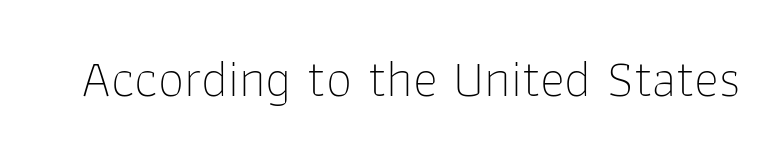
{"serif": "no", "italic": "no", "bold": "no", "weight": "thin", "width": "normal", "stroke_contrast": "low", "x_height": "medium", "monospaced": "no", "underline": "no", "letter_spacing": "normal", "letter_spacing_em": 0.0, "glyph_px": 53}
